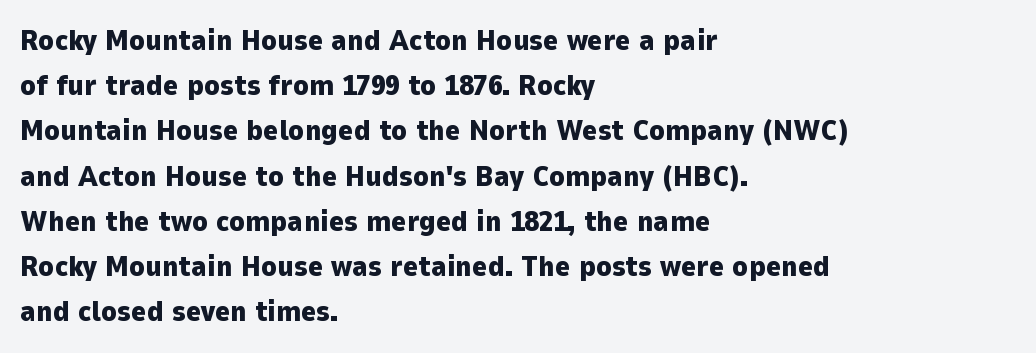
{"serif": "no", "italic": "no", "bold": "yes", "weight": "heavy", "width": "normal", "stroke_contrast": "low", "x_height": "medium", "monospaced": "no", "underline": "no", "align": "left", "line_spacing": "normal", "line_spacing_ratio": 1.56, "letter_spacing": "normal", "letter_spacing_em": 0.0, "glyph_px": 29}
